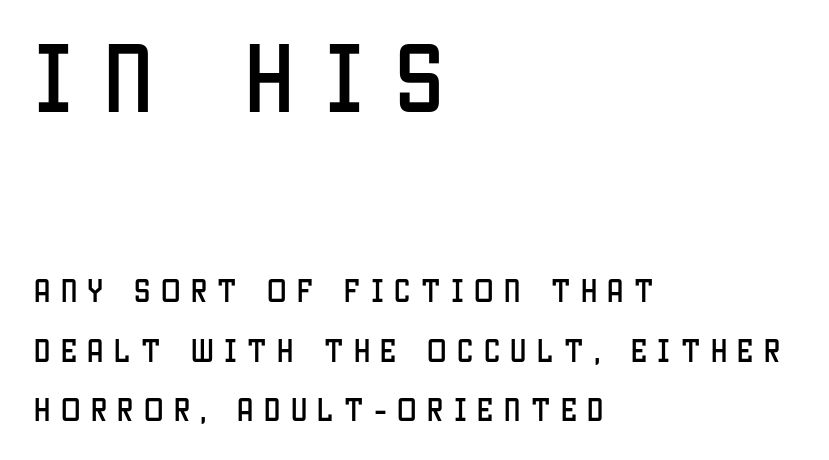
{"serif": "no", "italic": "no", "width": "condensed", "stroke_contrast": "low", "x_height": "large", "monospaced": "no", "underline": "no", "align": "left", "line_spacing": "loose", "line_spacing_ratio": 2.3, "letter_spacing": "wide", "letter_spacing_em": 0.4, "larger_block": "first", "size_ratio": 3.0, "glyph_px": 78}
